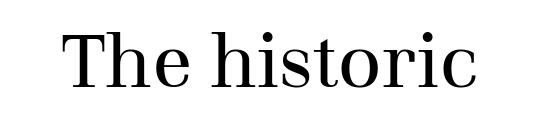
A roman cut, with each character standing at attention. The gaps between neighbouring characters are ordinary and unremarkable. The typeface chosen for these lines features serifs. The passage shown is typed in a proportional face where columns would drift. The weight would be labelled regular, book, light, or lighter still.
